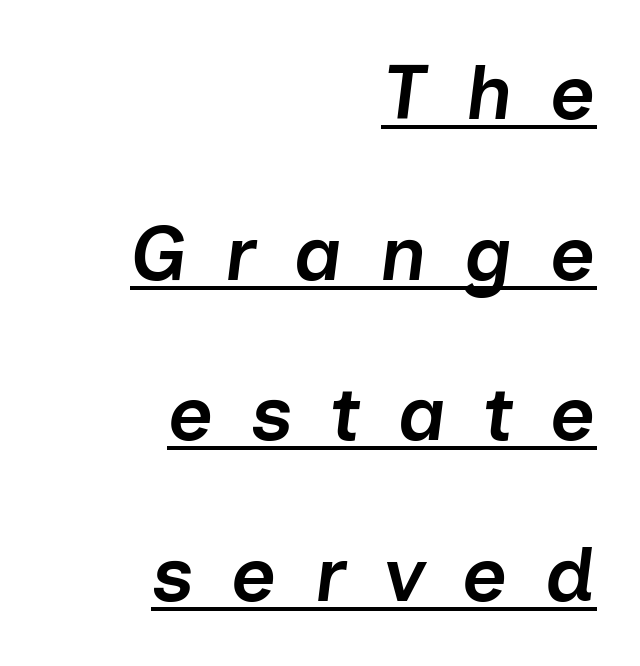
The image shows 78 px semibold type, italic (leaning right); set right-aligned, loose line spacing (2.06x), unusually wide letter spacing (+0.48 em), underlined; low stroke contrast and a medium x-height.
